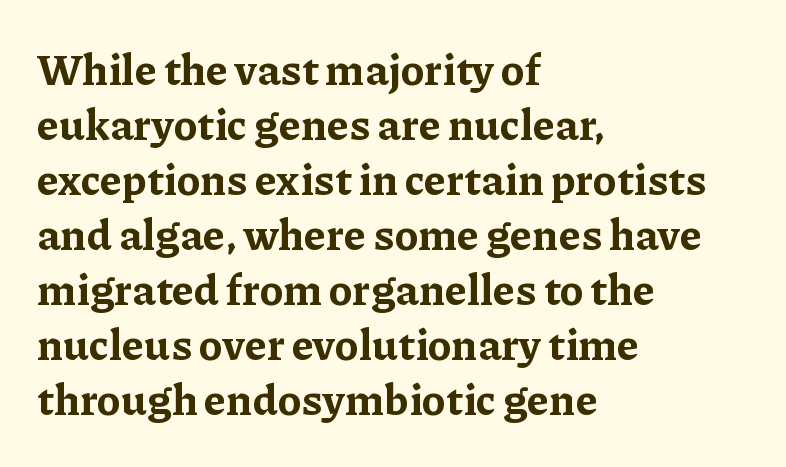
Typesetter's note: full bold, strokes at maximum text heaviness. The font family rendered here belongs to the serif group. These lines are rendered in a variable-pitch font. Horizontal bands of white between lines are of average thickness.
